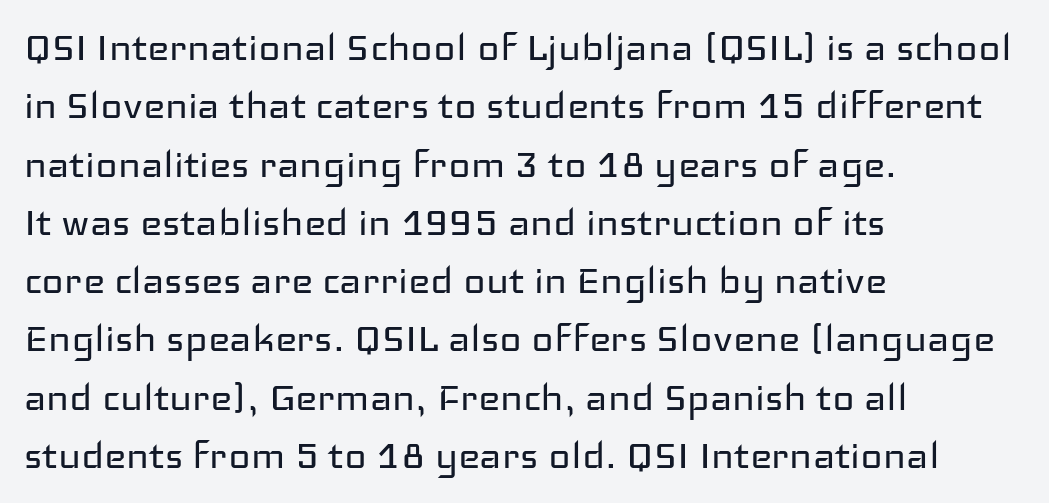
The image shows 47 px regular-weight, wide sans-serif type, upright; set left-aligned, line spacing 1.24x, normal letter spacing, not underlined; low stroke contrast and a medium x-height.
